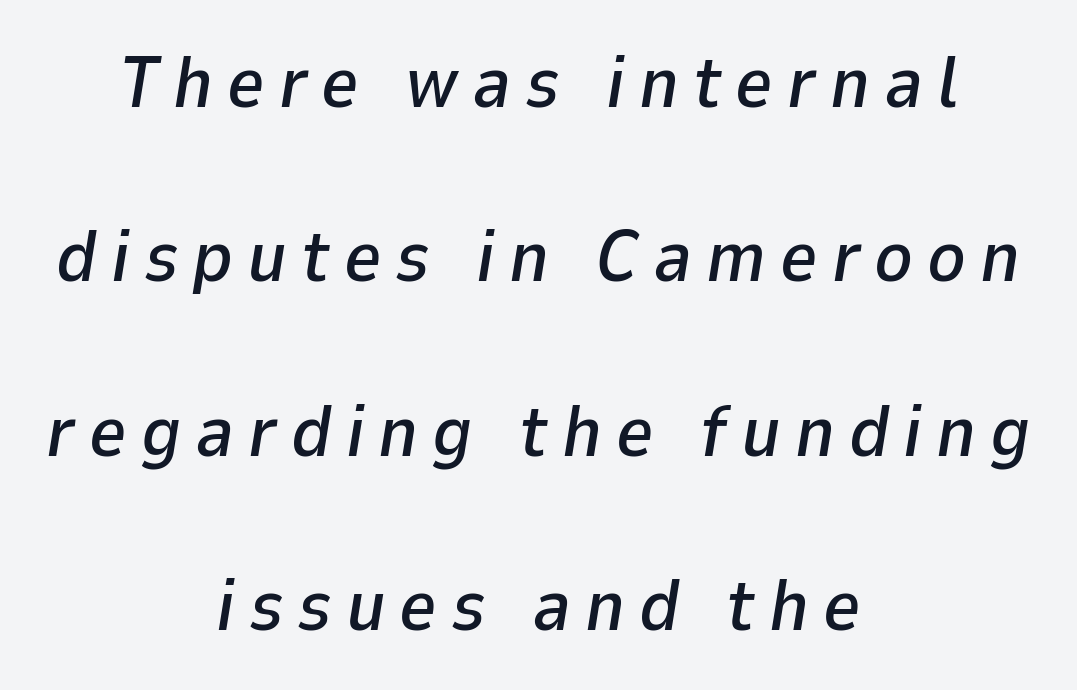
Q: Is the text italic (slanted)? A: Yes, it leans right by about 9 degrees.
Q: Is the text underlined? A: No.
Q: How is the paragraph aligned? A: Centered.
Q: Is the spacing between lines tight, normal or loose? A: Loose.
Q: Width (condensed, normal, or wide)? A: Normal.
Q: Stroke contrast? A: Low.
Q: x-height? A: Medium.
Q: Monospaced? A: No.
